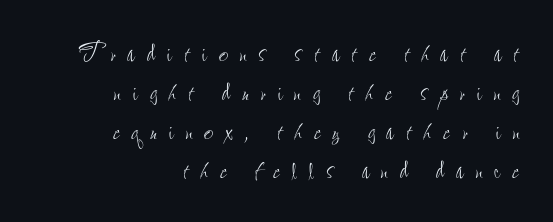
The passage shown is typed in a proportional face where columns would drift. The horizontal fit of the characters is loose and conspicuously gappy. A bare baseline throughout the passage. Compared with a flush-left layout, this one pins lines to the opposite, right side.
